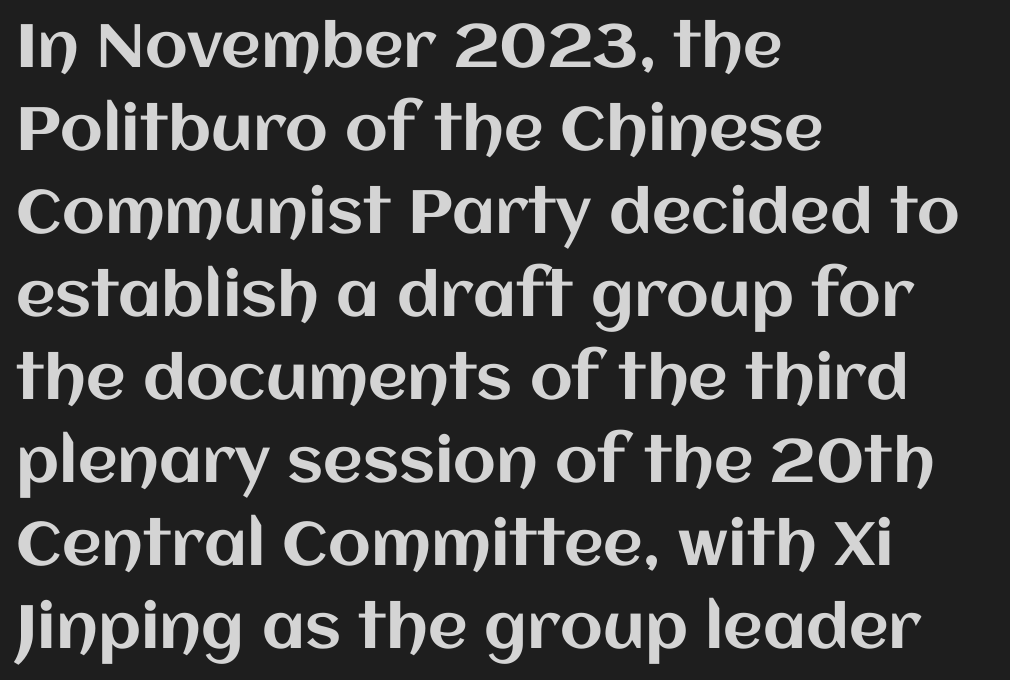
Q: Is the text italic (slanted)? A: No, it is upright.
Q: Is the text underlined? A: No.
Q: How is the paragraph aligned? A: Left-aligned.
Q: Is the spacing between letters normal or unusually wide? A: Normal.
Q: Is the spacing between lines tight, normal or loose? A: Normal.
Q: Width (condensed, normal, or wide)? A: Normal.
Q: Stroke contrast? A: Medium.
Q: x-height? A: Large.
Q: Monospaced? A: No.
